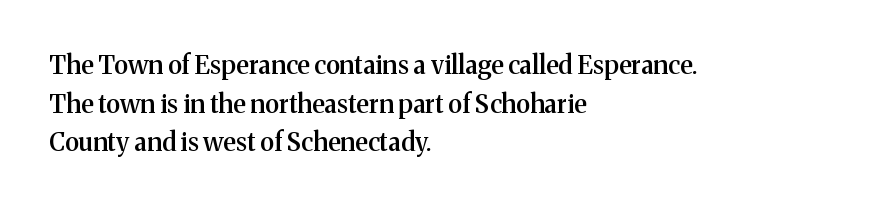
Quick note: underline off. The passage is arranged the way most books set body copy — flush left. Quick note: interline space is typical. Posture: vertical. The letters sit at their default tracking, neither squeezed nor spread.
